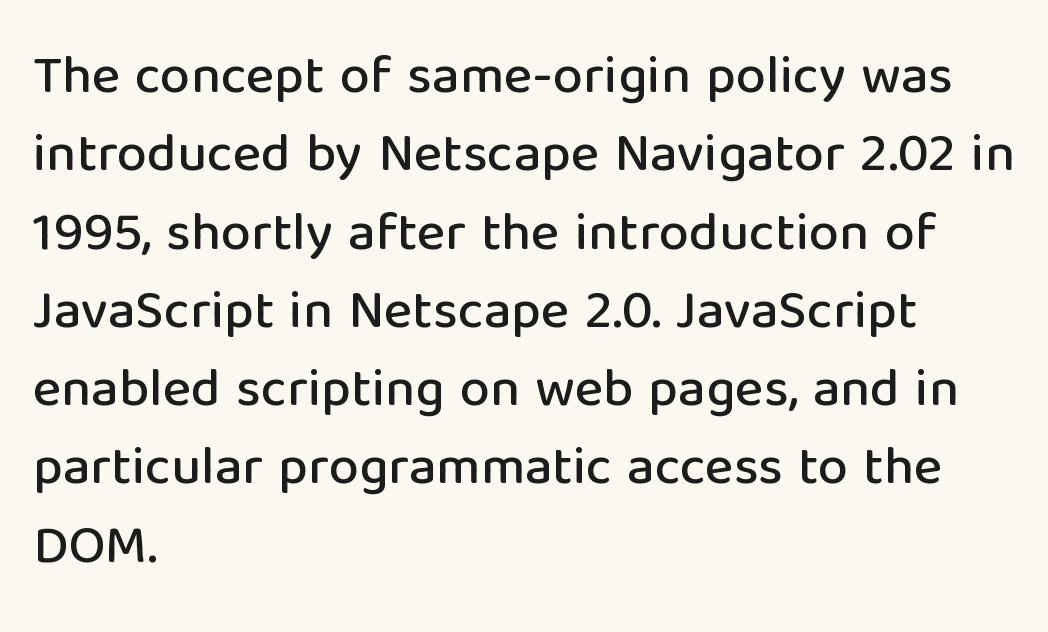
Q: Is the text italic (slanted)? A: No, it is upright.
Q: Is the typeface a serif or a sans-serif typeface? A: Sans-serif.
Q: Is the text underlined? A: No.
Q: How is the paragraph aligned? A: Left-aligned.
Q: Is the spacing between letters normal or unusually wide? A: Normal.
Q: Is the spacing between lines tight, normal or loose? A: Normal.
Q: Width (condensed, normal, or wide)? A: Normal.
Q: Stroke contrast? A: Low.
Q: x-height? A: Medium.
Q: Monospaced? A: No.
